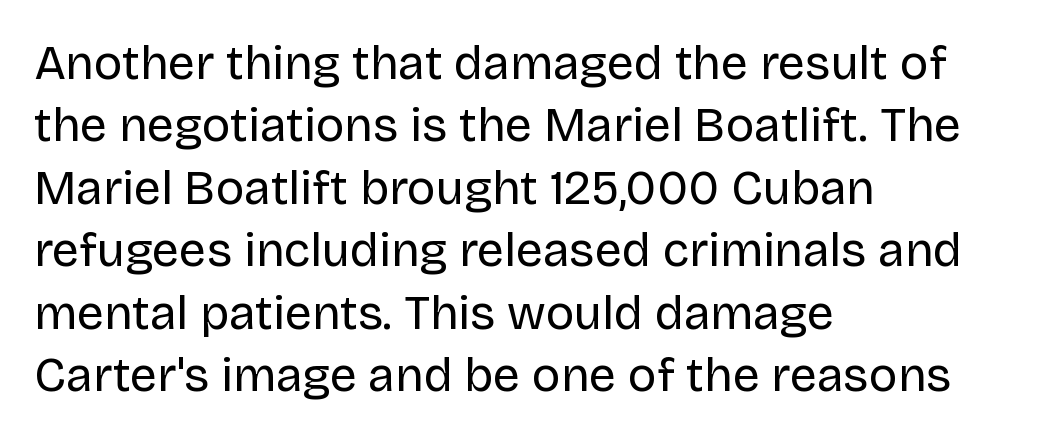
Q: Is the text bold? A: No.
Q: Is the text italic (slanted)? A: No, it is upright.
Q: Is the typeface a serif or a sans-serif typeface? A: Sans-serif.
Q: Is the text underlined? A: No.
Q: How is the paragraph aligned? A: Left-aligned.
Q: Is the spacing between letters normal or unusually wide? A: Normal.
Q: Is the spacing between lines tight, normal or loose? A: Normal.
Q: Width (condensed, normal, or wide)? A: Normal.
Q: Stroke contrast? A: Low.
Q: x-height? A: Large.
Q: Monospaced? A: No.
